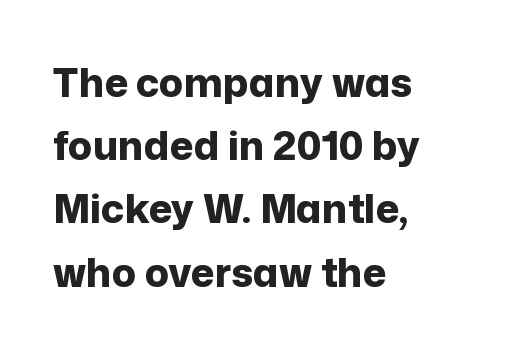
Do the characters align in a grid? No, the font is proportional. The glyphs in this specimen are sans serif. The passage shown is emphatically bold. Vertical spacing — default.
